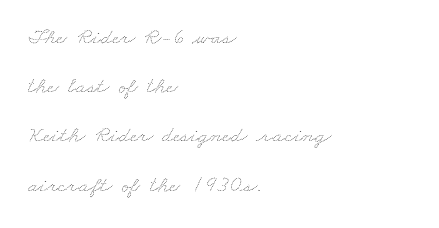
Q: Is the text bold? A: No.
Q: Is the text underlined? A: No.
Q: How is the paragraph aligned? A: Left-aligned.
Q: Is the spacing between letters normal or unusually wide? A: Normal.
Q: Is the spacing between lines tight, normal or loose? A: Loose.
